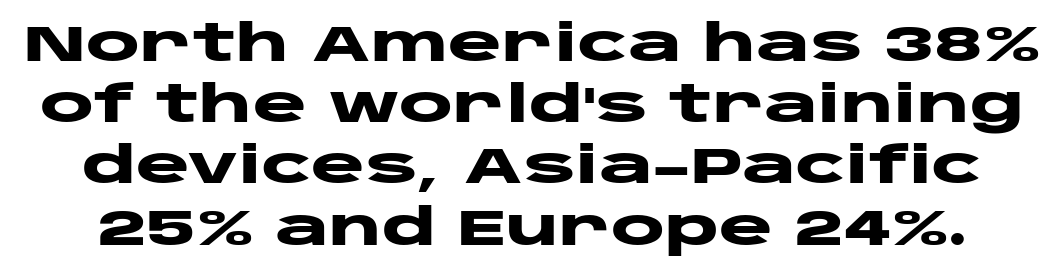
{"serif": "no", "italic": "no", "bold": "yes", "weight": "heavy", "width": "wide", "stroke_contrast": "low", "x_height": "large", "monospaced": "no", "underline": "no", "line_spacing_ratio": 1.2, "letter_spacing": "normal", "letter_spacing_em": 0.0, "glyph_px": 51}
